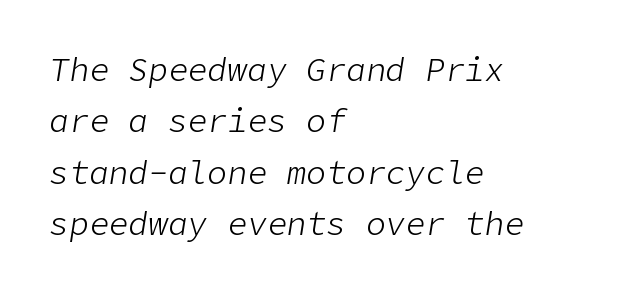
{"italic": "yes", "lean": "right", "slant_degrees": 9, "bold": "no", "weight": "light", "width": "normal", "stroke_contrast": "low", "x_height": "medium", "underline": "no", "align": "left", "line_spacing": "normal", "line_spacing_ratio": 1.56, "letter_spacing": "normal", "letter_spacing_em": 0.0, "glyph_px": 33}
